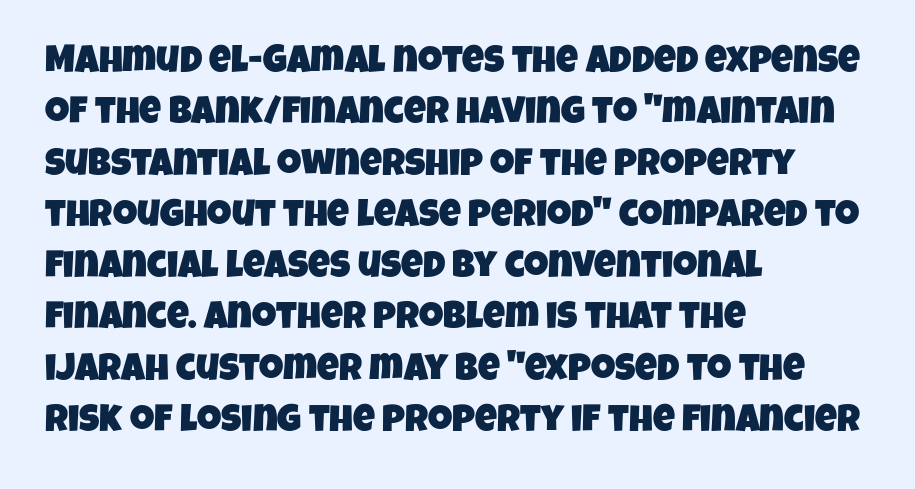
Tracking here is standard; glyphs follow each other at the usual distance. Looks like regular typesetting: each glyph gets only the width it needs. A student would call this left alignment; a typographer would say flush left, rag right. The strip under each line holds only bare page.
